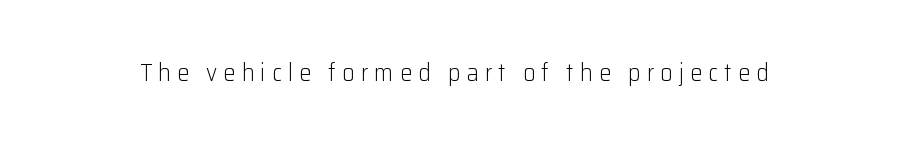
Q: Is the text bold? A: No.
Q: Is the text italic (slanted)? A: No, it is upright.
Q: Is the text underlined? A: No.
Q: Is the spacing between letters normal or unusually wide? A: Unusually wide.
